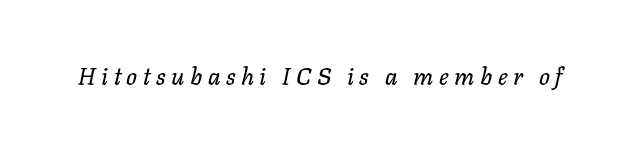
The image shows 24 px text type, italic (leaning right); set unusually wide letter spacing (+0.23 em), not underlined.
